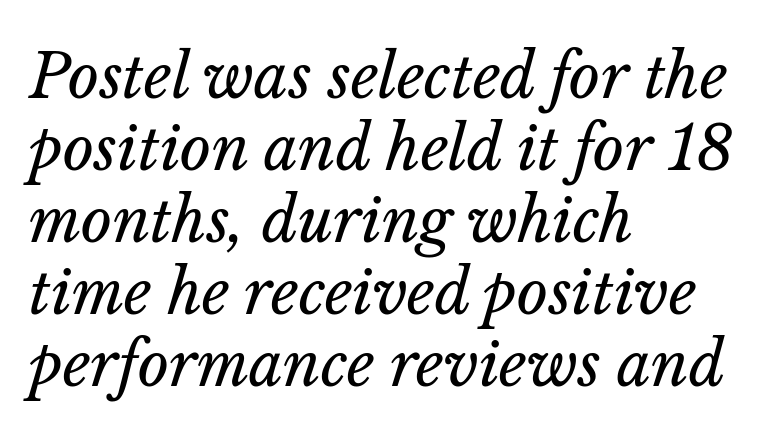
The image shows 60 px regular-weight type, italic (leaning right); set left-aligned, line spacing 1.2x, normal letter spacing, not underlined; low stroke contrast and a medium x-height.
